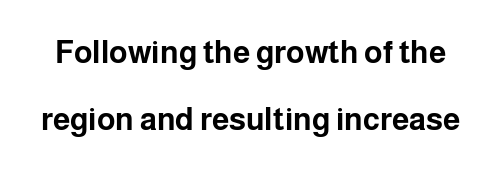
{"serif": "no", "italic": "no", "bold": "yes", "weight": "bold", "width": "normal", "stroke_contrast": "low", "x_height": "medium", "monospaced": "no", "underline": "no", "line_spacing": "loose", "line_spacing_ratio": 2.15, "letter_spacing": "normal", "letter_spacing_em": 0.0, "glyph_px": 31}
